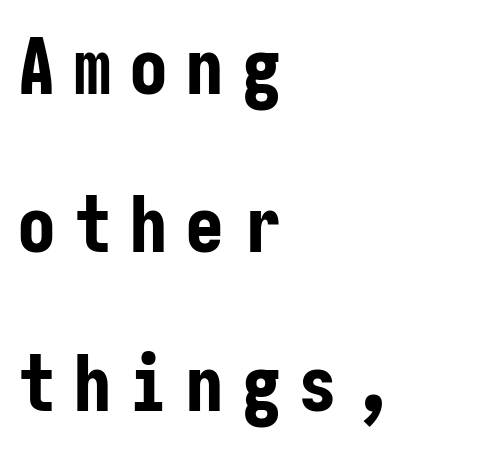
Only glyphs here, with clear space below each row. There is plenty of visible air inserted between adjacent glyphs. Airy leading. The font's upright variant was chosen for this text.
